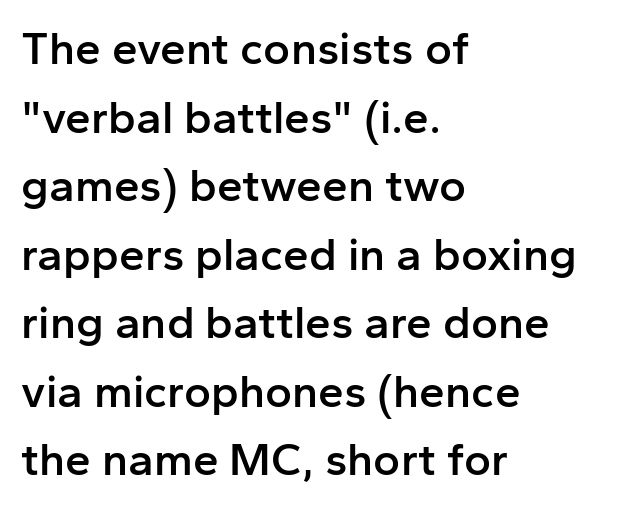
Every letter is mildly thick-stroked: semibold rather than bold. Students, note that the glyphs here touch the page at normal intervals. The lines in this sample share a left origin and differ only in where they stop. The rendering uses natural spacing where letterforms have individual widths.
